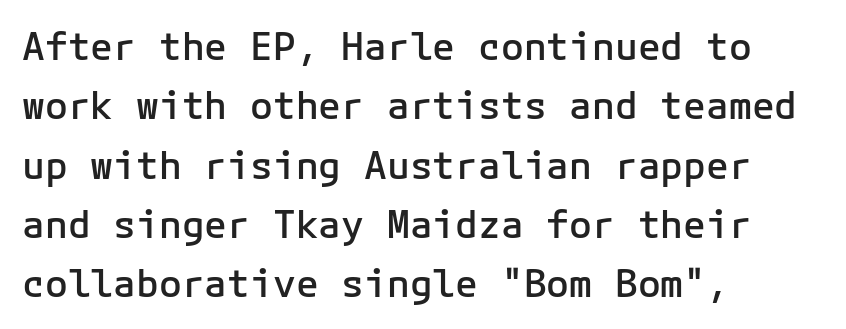
The image shows 38 px semibold sans-serif type, upright, monospaced; set left-aligned, normal line spacing (1.56x), normal letter spacing, not underlined; low stroke contrast and a medium x-height.
